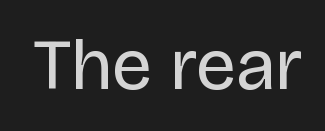
Q: Is the text bold? A: No.
Q: Is the text italic (slanted)? A: No, it is upright.
Q: Is the typeface a serif or a sans-serif typeface? A: Sans-serif.
Q: Is the text underlined? A: No.
Q: Is the spacing between letters normal or unusually wide? A: Normal.
Q: Width (condensed, normal, or wide)? A: Normal.
Q: Stroke contrast? A: Low.
Q: x-height? A: Large.
Q: Monospaced? A: No.
